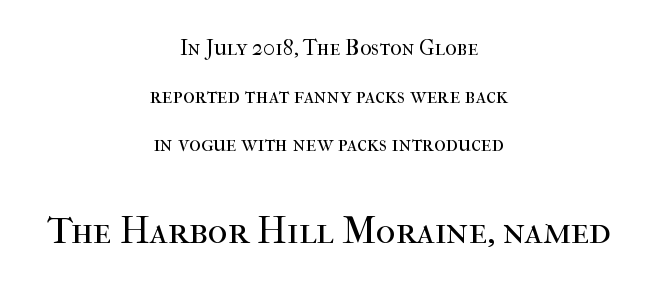
The image shows 38 px regular-weight serif type, upright; set centered, loose line spacing (2.18x), normal letter spacing, not underlined; the second (bottom) block is 1.73x larger; high stroke contrast and a medium x-height.
